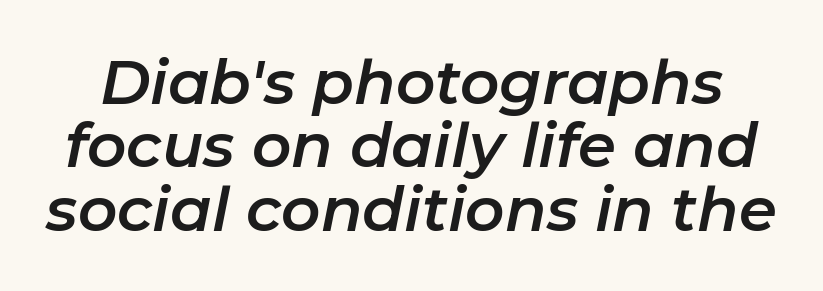
{"italic": "yes", "lean": "right", "slant_degrees": 11, "width": "normal", "stroke_contrast": "low", "x_height": "medium", "monospaced": "no", "underline": "no", "line_spacing": "tight", "line_spacing_ratio": 1.04, "letter_spacing": "normal", "letter_spacing_em": 0.0, "glyph_px": 61}
